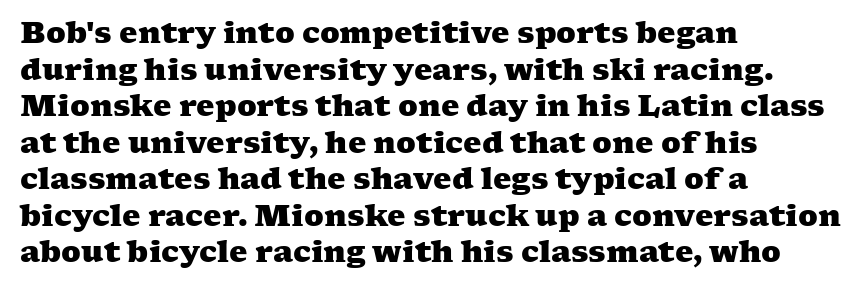
Classification — serif. Horizontally, the lines are justified to the leading edge only. These words are printed bold, with thick strokes throughout. Think of a printed novel: that variable character pitch is what you see here. Short note: letters normally spaced.
